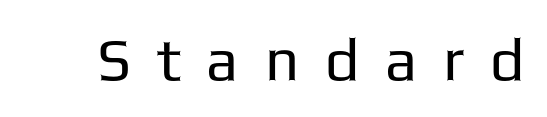
Q: Is the text bold? A: No.
Q: Is the text italic (slanted)? A: No, it is upright.
Q: Is the typeface a serif or a sans-serif typeface? A: Sans-serif.
Q: Is the text underlined? A: No.
Q: Is the spacing between letters normal or unusually wide? A: Unusually wide.
Q: Width (condensed, normal, or wide)? A: Normal.
Q: Stroke contrast? A: Low.
Q: x-height? A: Medium.
Q: Monospaced? A: No.
